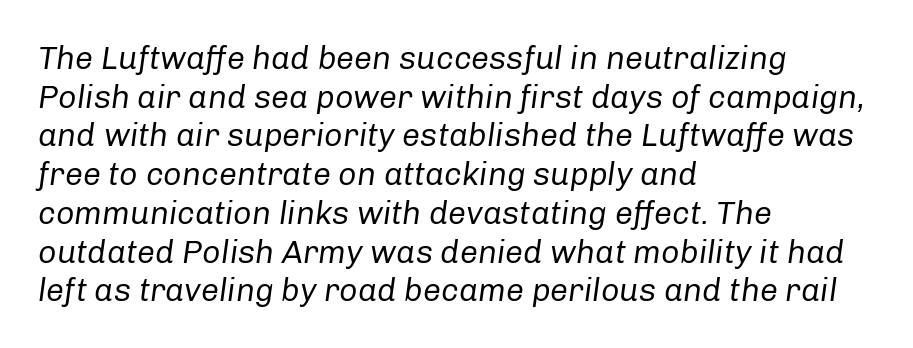
Q: Is the text bold? A: No.
Q: Is the text italic (slanted)? A: Yes, it leans right by about 8 degrees.
Q: Is the text underlined? A: No.
Q: How is the paragraph aligned? A: Left-aligned.
Q: Is the spacing between letters normal or unusually wide? A: Normal.
Q: Width (condensed, normal, or wide)? A: Normal.
Q: Stroke contrast? A: Low.
Q: x-height? A: Medium.
Q: Monospaced? A: No.
